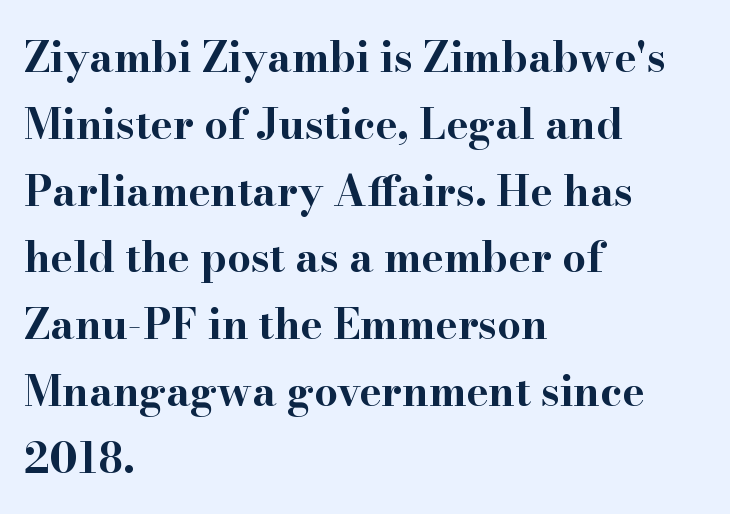
Q: Is the text bold? A: Yes.
Q: Is the text italic (slanted)? A: No, it is upright.
Q: Is the typeface a serif or a sans-serif typeface? A: Serif.
Q: Is the text underlined? A: No.
Q: How is the paragraph aligned? A: Left-aligned.
Q: Is the spacing between letters normal or unusually wide? A: Normal.
Q: Is the spacing between lines tight, normal or loose? A: Normal.
Q: Width (condensed, normal, or wide)? A: Wide.
Q: Stroke contrast? A: High.
Q: x-height? A: Small.
Q: Monospaced? A: No.
